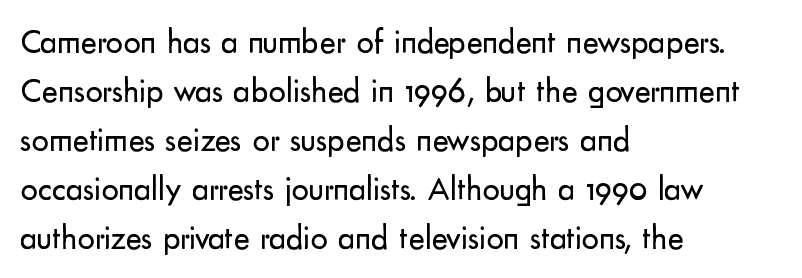
{"serif": "no", "italic": "no", "bold": "no", "weight": "regular", "width": "normal", "stroke_contrast": "low", "x_height": "small", "monospaced": "no", "underline": "no", "align": "left", "line_spacing": "normal", "line_spacing_ratio": 1.44, "letter_spacing": "normal", "letter_spacing_em": 0.0, "glyph_px": 34}
